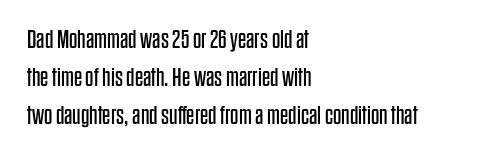
Q: Is the text bold? A: No.
Q: Is the text italic (slanted)? A: No, it is upright.
Q: Is the text underlined? A: No.
Q: How is the paragraph aligned? A: Left-aligned.
Q: Is the spacing between letters normal or unusually wide? A: Normal.
Q: Is the spacing between lines tight, normal or loose? A: Normal.
